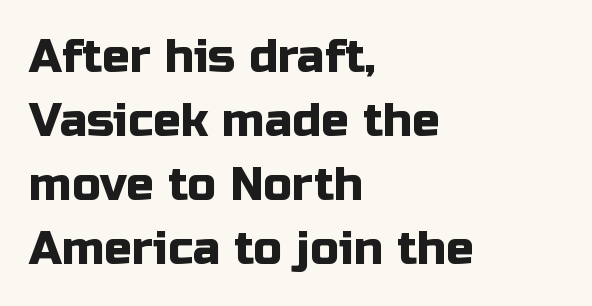
{"serif": "no", "italic": "no", "width": "normal", "stroke_contrast": "low", "x_height": "medium", "monospaced": "no", "underline": "no", "align": "left", "line_spacing": "normal", "line_spacing_ratio": 1.39, "letter_spacing": "normal", "letter_spacing_em": 0.0, "glyph_px": 46}
